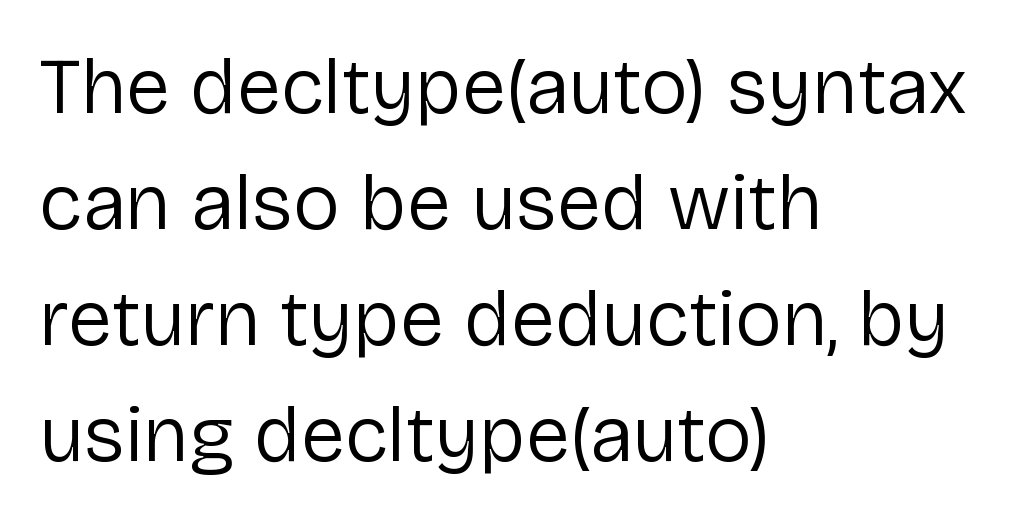
Q: Is the text bold? A: No.
Q: Is the text italic (slanted)? A: No, it is upright.
Q: Is the typeface a serif or a sans-serif typeface? A: Sans-serif.
Q: Is the text underlined? A: No.
Q: How is the paragraph aligned? A: Left-aligned.
Q: Is the spacing between letters normal or unusually wide? A: Normal.
Q: Is the spacing between lines tight, normal or loose? A: Normal.
Q: Width (condensed, normal, or wide)? A: Normal.
Q: Stroke contrast? A: Low.
Q: x-height? A: Medium.
Q: Monospaced? A: No.
